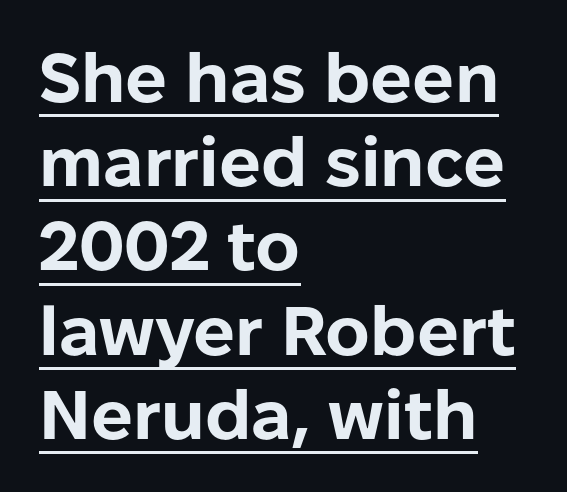
The gaps between neighbouring characters are ordinary and unremarkable. The passage shown is typed in a proportional face where columns would drift. Notice how the stems are strictly vertical — no italics here. The text block is weighted toward the left margin, trailing off unevenly rightward.
